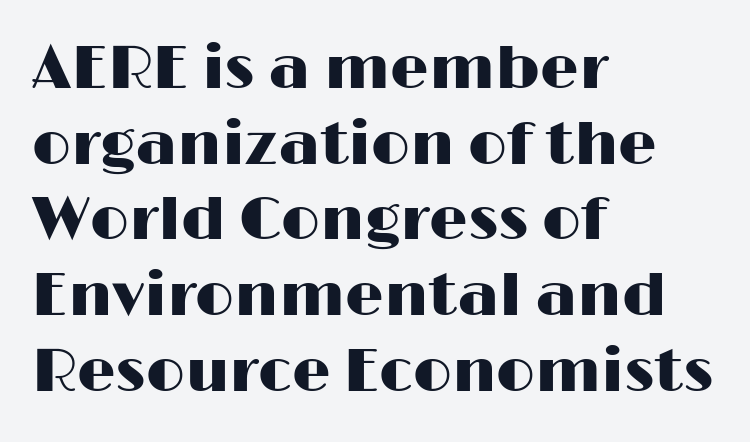
{"serif": "no", "italic": "no", "width": "wide", "stroke_contrast": "high", "x_height": "medium", "monospaced": "no", "underline": "no", "align": "left", "line_spacing_ratio": 1.24, "letter_spacing": "normal", "letter_spacing_em": 0.0, "glyph_px": 61}
